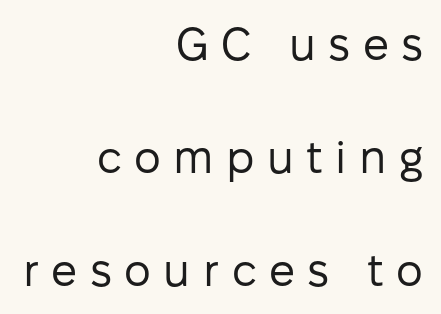
{"serif": "no", "italic": "no", "bold": "no", "weight": "regular", "width": "normal", "stroke_contrast": "low", "x_height": "medium", "monospaced": "no", "underline": "no", "align": "right", "line_spacing": "loose", "line_spacing_ratio": 2.46, "letter_spacing": "wide", "letter_spacing_em": 0.27, "glyph_px": 46}
